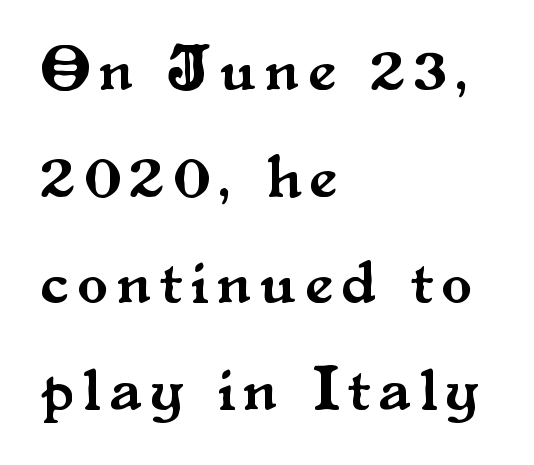
Q: Is the text italic (slanted)? A: No, it is upright.
Q: Is the typeface a serif or a sans-serif typeface? A: Serif.
Q: Is the text underlined? A: No.
Q: How is the paragraph aligned? A: Left-aligned.
Q: Width (condensed, normal, or wide)? A: Normal.
Q: Stroke contrast? A: Medium.
Q: x-height? A: Small.
Q: Monospaced? A: No.
